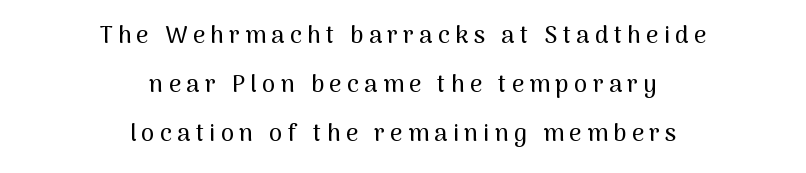
The image shows 24 px text type, upright; set centered, loose line spacing (2.05x), unusually wide letter spacing (+0.22 em), not underlined.
